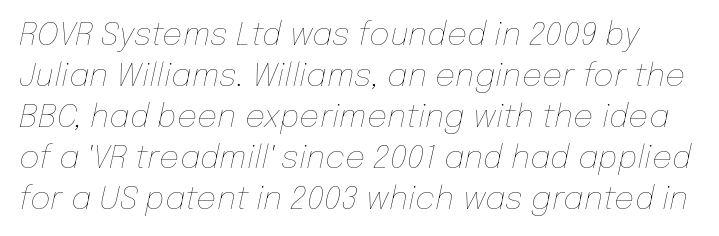
Slant detected: the letters are inclined. The passage shown has conventional tracking throughout. Compared with typical paragraphs, the rows here are spaced about the same. Summary of weight: not heavy and not bold. You could not count columns in this text — the font is proportionally spaced. Anything drawn beneath the words? Only blank space.
